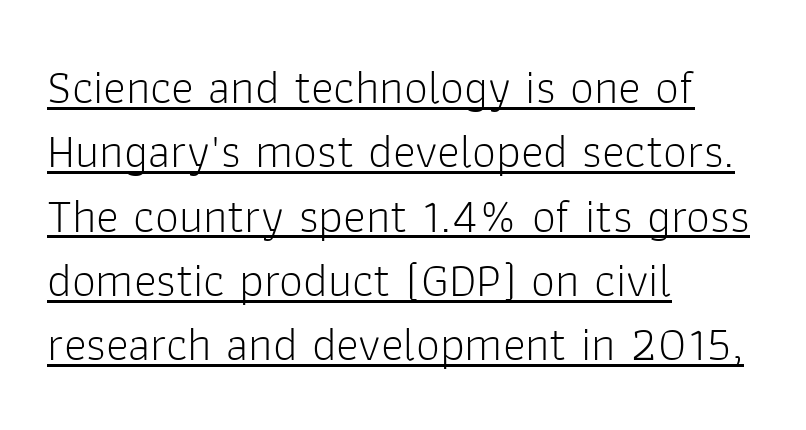
{"serif": "no", "italic": "no", "bold": "no", "weight": "light", "width": "normal", "stroke_contrast": "low", "x_height": "medium", "monospaced": "no", "underline": "yes", "align": "left", "line_spacing": "normal", "line_spacing_ratio": 1.34, "letter_spacing": "normal", "letter_spacing_em": 0.0, "glyph_px": 48}
